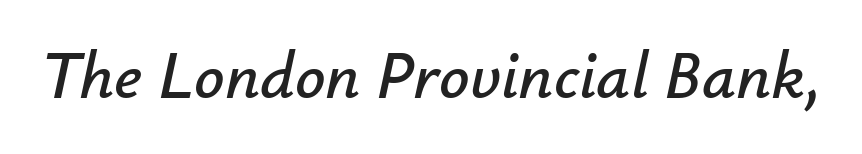
The image shows 67 px text type, italic (leaning right); set normal letter spacing, not underlined; low stroke contrast and a small x-height.
